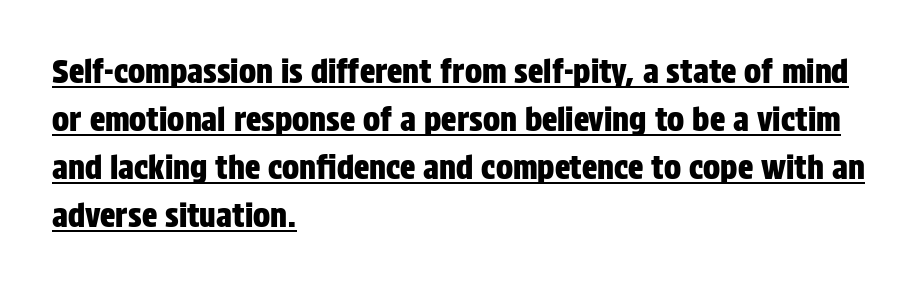
Each letter keeps its own natural width here, so spacing adapts to shape. Unlike italic type, these characters show no tilt at all. Caption: multi-line text, flush left, ragged right. Font category for this specimen: sans-serif. This sample keeps an unexceptional amount of space between lines.
